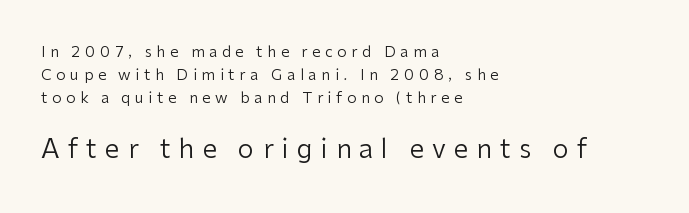
Whoever set this made the second block the dominant, larger element. This block has exactly the height ordinary leading produces. Only glyphs here, with clear space below each row. Upright lettering throughout. How are the letters spaced? Widely, with obvious added tracking.
